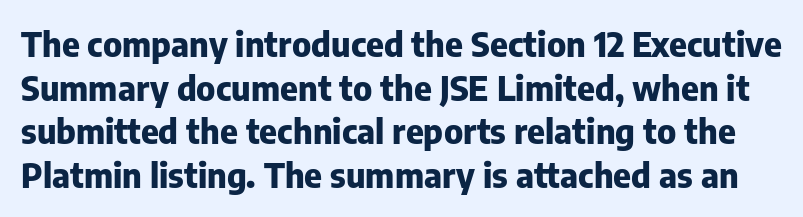
The image shows 34 px heavy sans-serif type, upright; set normal line spacing (1.28x), normal letter spacing, not underlined; low stroke contrast and a medium x-height.
